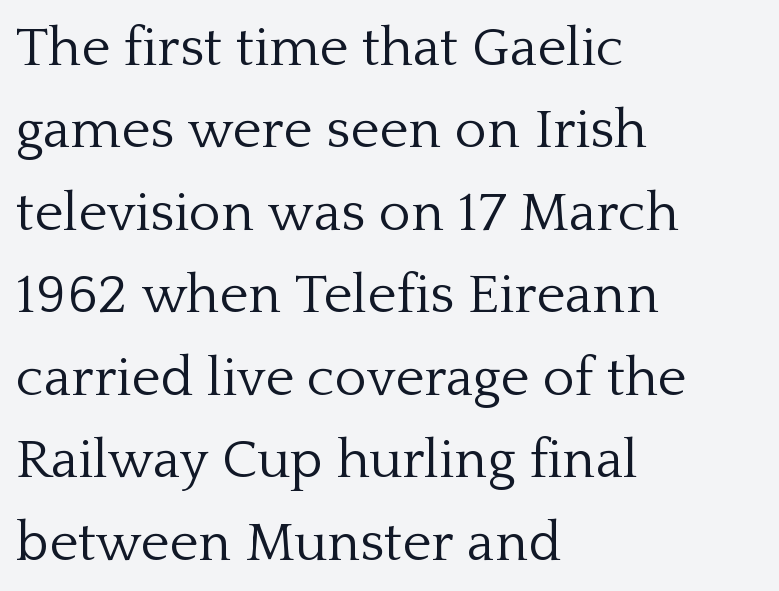
{"serif": "yes", "italic": "no", "bold": "no", "weight": "light", "width": "normal", "stroke_contrast": "low", "x_height": "medium", "monospaced": "no", "underline": "no", "align": "left", "line_spacing": "normal", "line_spacing_ratio": 1.5, "letter_spacing": "normal", "letter_spacing_em": 0.0, "glyph_px": 55}
